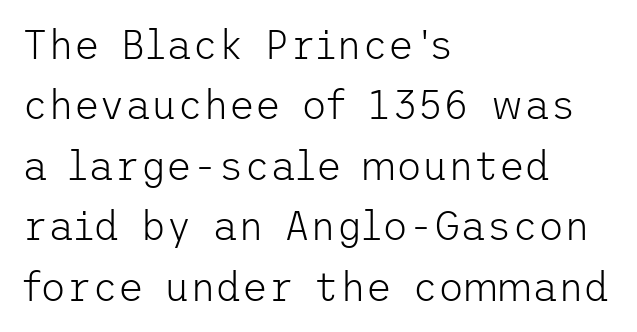
Q: Is the text bold? A: No.
Q: Is the text italic (slanted)? A: No, it is upright.
Q: Is the typeface a serif or a sans-serif typeface? A: Sans-serif.
Q: Is the text underlined? A: No.
Q: How is the paragraph aligned? A: Left-aligned.
Q: Is the spacing between letters normal or unusually wide? A: Normal.
Q: Is the spacing between lines tight, normal or loose? A: Normal.
Q: Width (condensed, normal, or wide)? A: Normal.
Q: Stroke contrast? A: Low.
Q: x-height? A: Medium.
